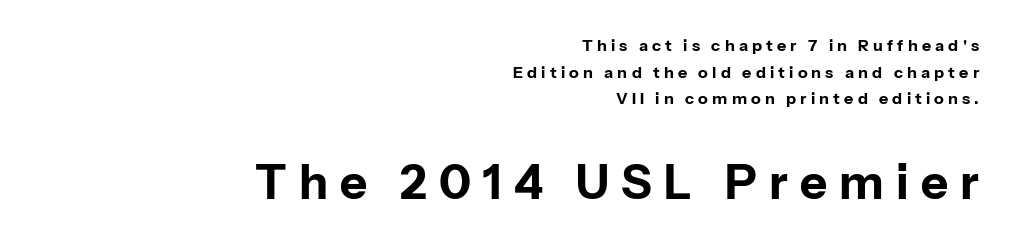
The image shows 47 px bold sans-serif type, upright; set right-aligned, normal line spacing (1.67x), unusually wide letter spacing (+0.26 em), not underlined; the second (bottom) block is 2.94x larger; low stroke contrast and a medium x-height.
